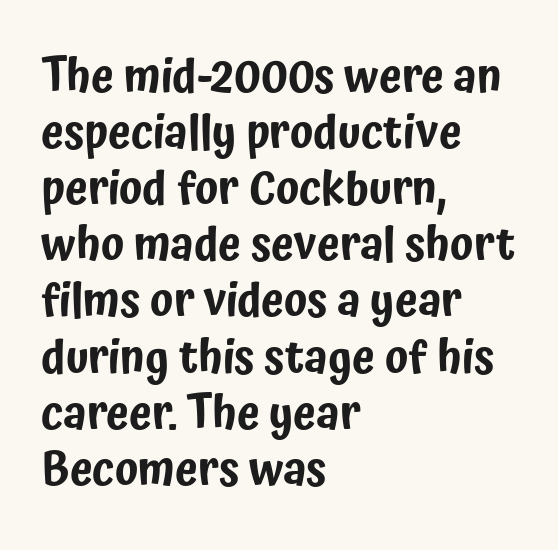
{"serif": "no", "italic": "no", "width": "condensed", "stroke_contrast": "low", "x_height": "medium", "monospaced": "no", "underline": "no", "align": "left", "line_spacing_ratio": 1.22, "letter_spacing": "normal", "letter_spacing_em": 0.0, "glyph_px": 46}
